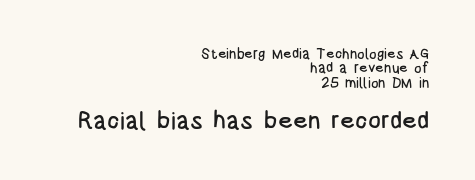
{"italic": "no", "underline": "no", "align": "right", "line_spacing": "tight", "line_spacing_ratio": 1.03, "letter_spacing": "normal", "letter_spacing_em": 0.0, "larger_block": "second", "size_ratio": 1.71, "glyph_px": 24}
